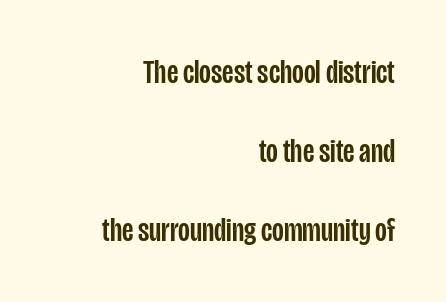
Q: Is the text italic (slanted)? A: No, it is upright.
Q: Is the typeface a serif or a sans-serif typeface? A: Sans-serif.
Q: Is the text underlined? A: No.
Q: How is the paragraph aligned? A: Right-aligned.
Q: Is the spacing between letters normal or unusually wide? A: Normal.
Q: Is the spacing between lines tight, normal or loose? A: Loose.
Q: Width (condensed, normal, or wide)? A: Condensed.
Q: Stroke contrast? A: Low.
Q: x-height? A: Large.
Q: Monospaced? A: No.
